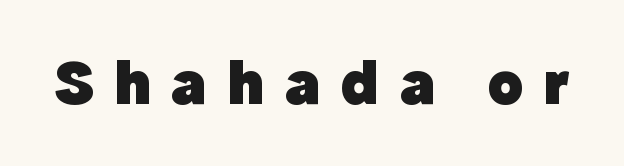
Q: Is the text bold? A: Yes.
Q: Is the text italic (slanted)? A: No, it is upright.
Q: Is the typeface a serif or a sans-serif typeface? A: Sans-serif.
Q: Is the text underlined? A: No.
Q: Is the spacing between letters normal or unusually wide? A: Unusually wide.
Q: Width (condensed, normal, or wide)? A: Normal.
Q: x-height? A: Medium.
Q: Monospaced? A: No.
